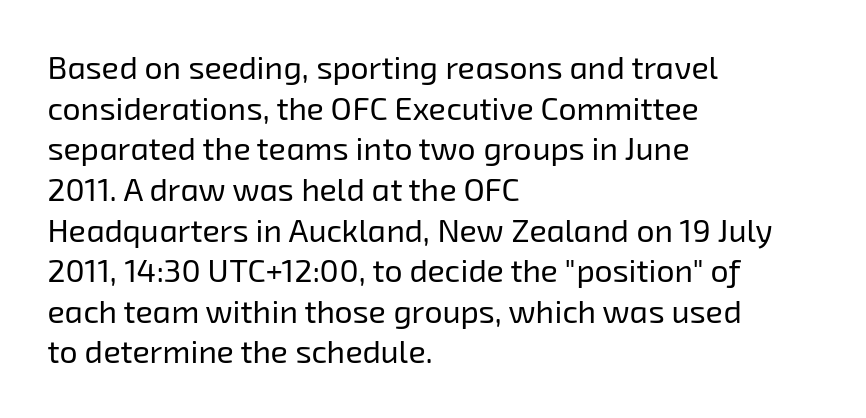
{"serif": "no", "bold": "no", "weight": "regular", "width": "normal", "stroke_contrast": "low", "x_height": "medium", "monospaced": "no", "underline": "no", "align": "left", "line_spacing": "normal", "line_spacing_ratio": 1.27, "letter_spacing": "normal", "letter_spacing_em": 0.0, "glyph_px": 32}
